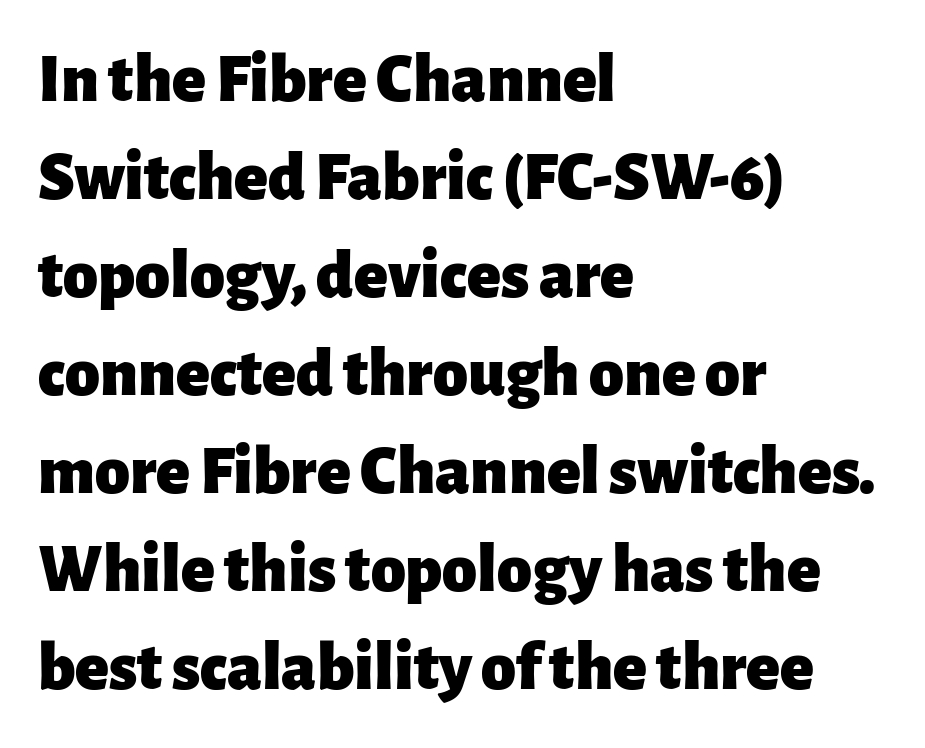
Regarding serifs, this sample does without them. Weight check: bold — yes, fully. The leading is moderate, giving the passage an even texture. You can tell it's not italic because the verticals are truly vertical.
